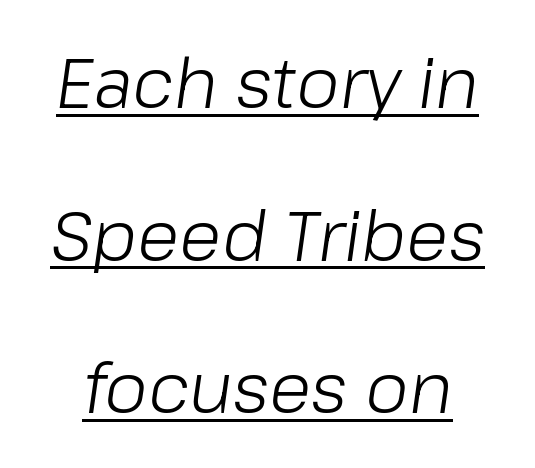
{"italic": "yes", "lean": "right", "slant_degrees": 8, "bold": "no", "weight": "light", "width": "normal", "stroke_contrast": "low", "x_height": "medium", "monospaced": "no", "underline": "yes", "line_spacing": "loose", "line_spacing_ratio": 2.18, "letter_spacing": "normal", "letter_spacing_em": 0.0, "glyph_px": 70}
